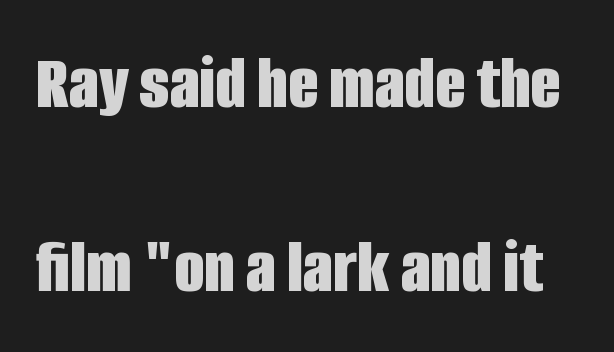
Q: Is the text bold? A: Yes.
Q: Is the text italic (slanted)? A: No, it is upright.
Q: Is the typeface a serif or a sans-serif typeface? A: Sans-serif.
Q: Is the text underlined? A: No.
Q: Is the spacing between letters normal or unusually wide? A: Normal.
Q: Is the spacing between lines tight, normal or loose? A: Loose.
Q: Width (condensed, normal, or wide)? A: Condensed.
Q: Stroke contrast? A: Low.
Q: x-height? A: Large.
Q: Monospaced? A: No.
